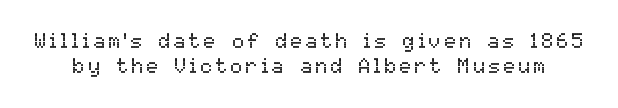
The passage shown is not bold in any degree. Letters rest on an invisible, unmarked baseline. Posture: straight, roman, zero tilt.
